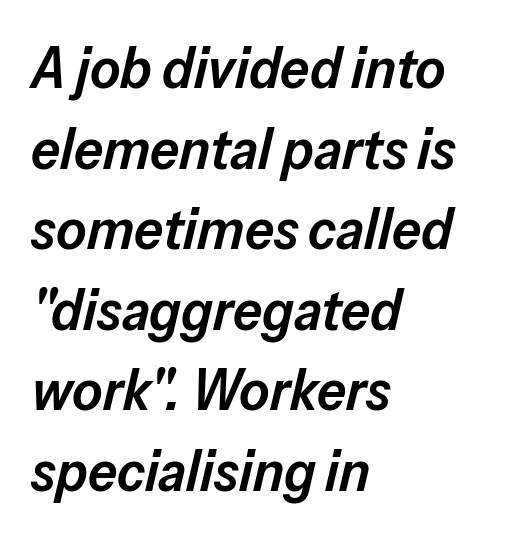
The paragraph shown leans on its left margin. Character widths vary here, with narrow letters taking less room than wide ones. Compared with ordinary roman type, these characters are visibly tilted. Typesetter's note: demi weight, one step under bold.
